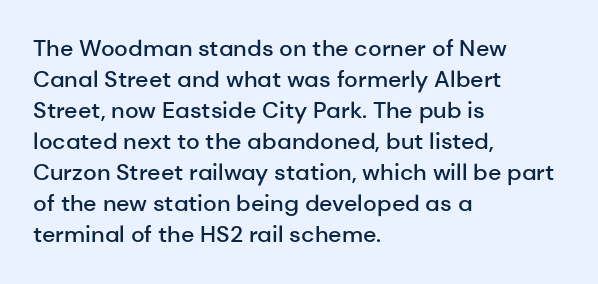
The image shows 23 px text type, upright; set left-aligned, normal line spacing (1.35x), normal letter spacing, not underlined.
